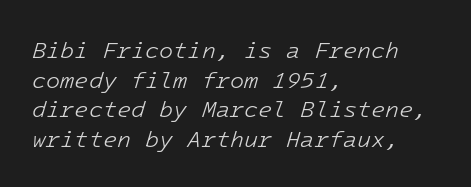
This sample uses plain, unmodified letter spacing. Notice how descenders clear the ascenders below comfortably — that's standard leading. Plain, unruled lines of type. These glyphs show unthickened strokes, regular width or finer. Notice how the stems are inclined rather than vertical — that's the hallmark of italics. This rendering uses left alignment, leaving the right contour irregular.
